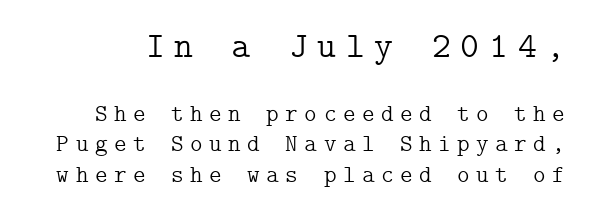
Q: Is the text bold? A: No.
Q: Is the text italic (slanted)? A: No, it is upright.
Q: Is the typeface a serif or a sans-serif typeface? A: Serif.
Q: Is the text underlined? A: No.
Q: Is the spacing between letters normal or unusually wide? A: Unusually wide.
Q: Is the spacing between lines tight, normal or loose? A: Normal.
Q: Which block of text is set in a larger size, the first (top) or the second (bottom)? A: The first (top) one.
Q: Width (condensed, normal, or wide)? A: Normal.
Q: Stroke contrast? A: Low.
Q: x-height? A: Medium.
